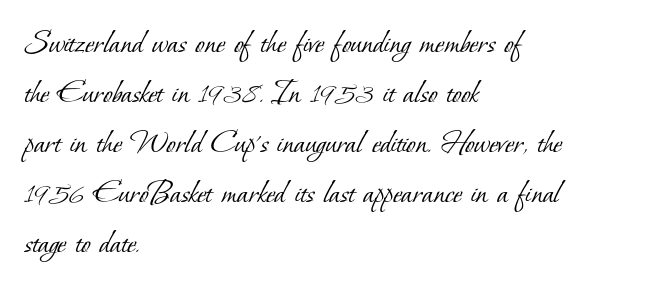
{"serif": "yes", "bold": "no", "weight": "light", "width": "normal", "stroke_contrast": "low", "x_height": "small", "monospaced": "no", "underline": "no", "align": "left", "line_spacing": "normal", "line_spacing_ratio": 1.47, "letter_spacing": "normal", "letter_spacing_em": 0.0, "glyph_px": 34}
